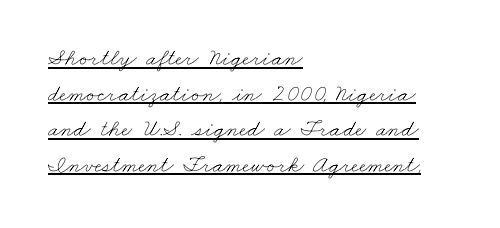
{"bold": "no", "underline": "yes", "align": "left", "line_spacing": "normal", "line_spacing_ratio": 1.48, "letter_spacing": "normal", "letter_spacing_em": 0.0, "glyph_px": 24}
